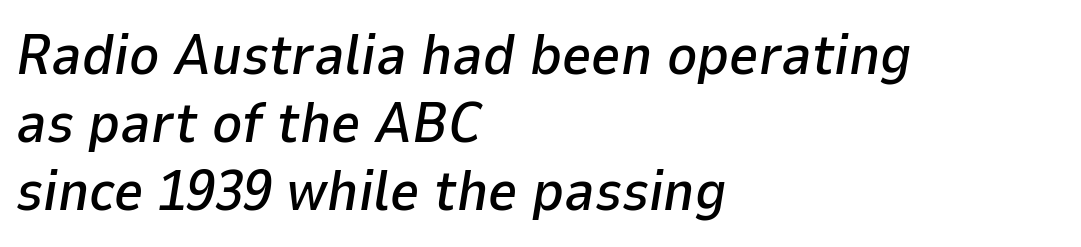
Q: Is the text italic (slanted)? A: Yes, it leans right by about 9 degrees.
Q: Is the text underlined? A: No.
Q: How is the paragraph aligned? A: Left-aligned.
Q: Is the spacing between letters normal or unusually wide? A: Normal.
Q: Width (condensed, normal, or wide)? A: Normal.
Q: Stroke contrast? A: Low.
Q: x-height? A: Medium.
Q: Monospaced? A: No.
